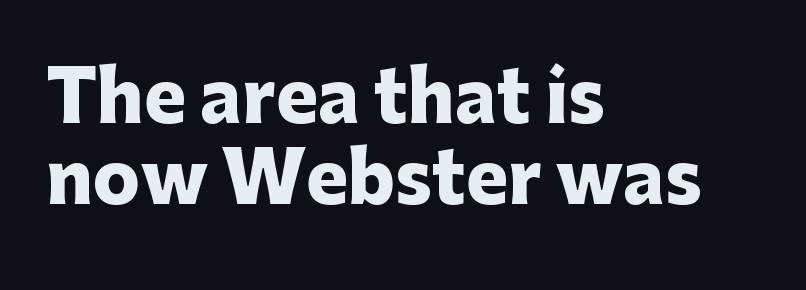
The image shows 70 px heavy sans-serif type, upright; set left-aligned, line spacing 1.16x, normal letter spacing, not underlined; low stroke contrast and a medium x-height.
